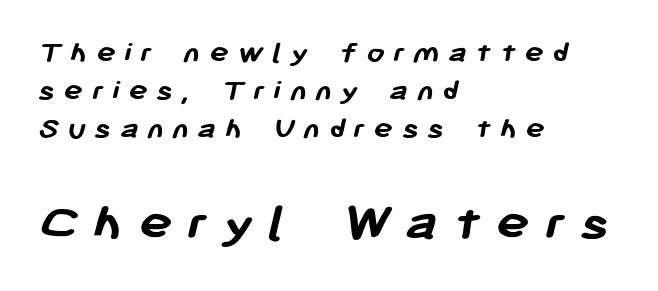
{"serif": "no", "bold": "yes", "weight": "semibold", "width": "normal", "stroke_contrast": "low", "x_height": "medium", "monospaced": "no", "underline": "no", "align": "left", "line_spacing_ratio": 1.19, "letter_spacing": "wide", "letter_spacing_em": 0.27, "larger_block": "second", "size_ratio": 1.75, "glyph_px": 56}
